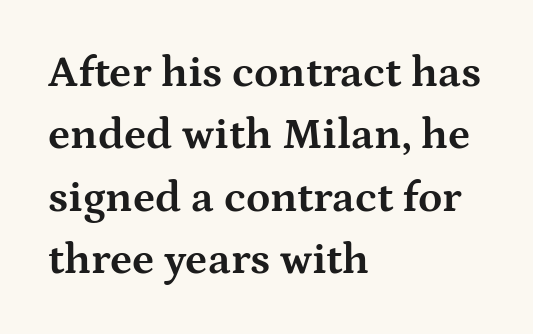
Do the characters align in a grid? No, the font is proportional. Thick stems and heavy bowls — unmistakably bold. The type is set solid horizontally, with unmodified tracking. Regular leading.
